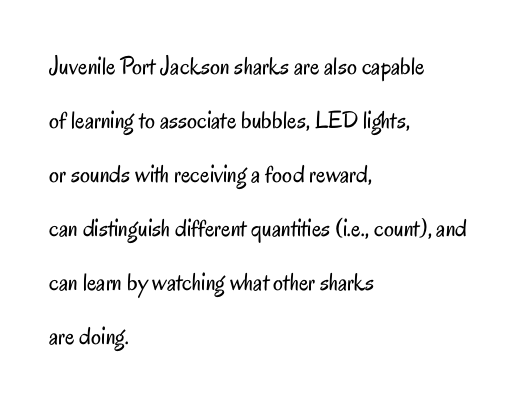
Only glyphs here, with clear space below each row. Does the lettering tilt? It doesn't — this is upright. The compositor pushed each line to the left boundary. Regarding leading, the lines here are spaced well apart. Summary of weight: not heavy and not bold. Is the letter spacing exaggerated? No — it looks like the ordinary default.
